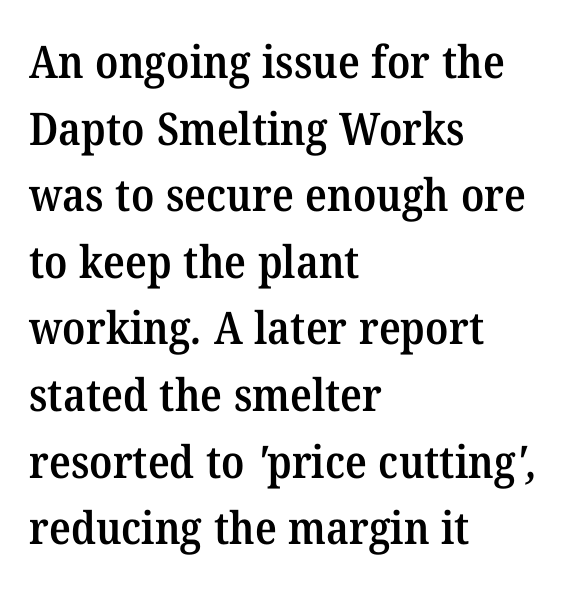
The lines are quadded left. This sample has the flowing, uneven cadence of proportional lettering. Notice the strokes are somewhat thickened but not fully heavy: this is a semibold. Line spacing here is normal. These lines keep a tight, regular rhythm from letter to letter. Beneath every word, the page is bare.
